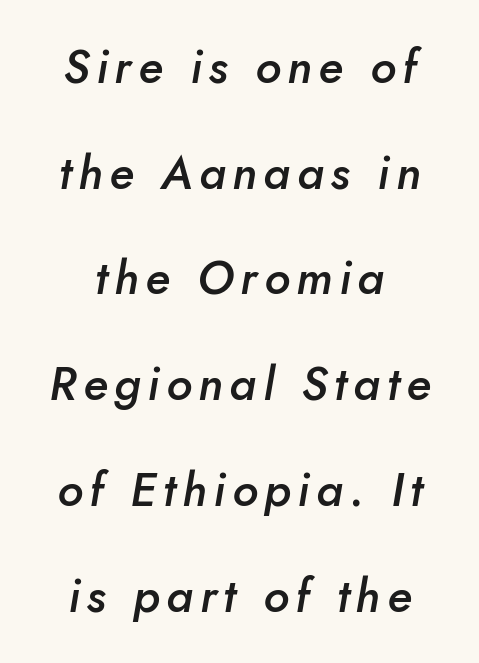
The image shows 47 px semibold type, italic (leaning right); set centered, loose line spacing (2.25x), not underlined; low stroke contrast and a small x-height.
